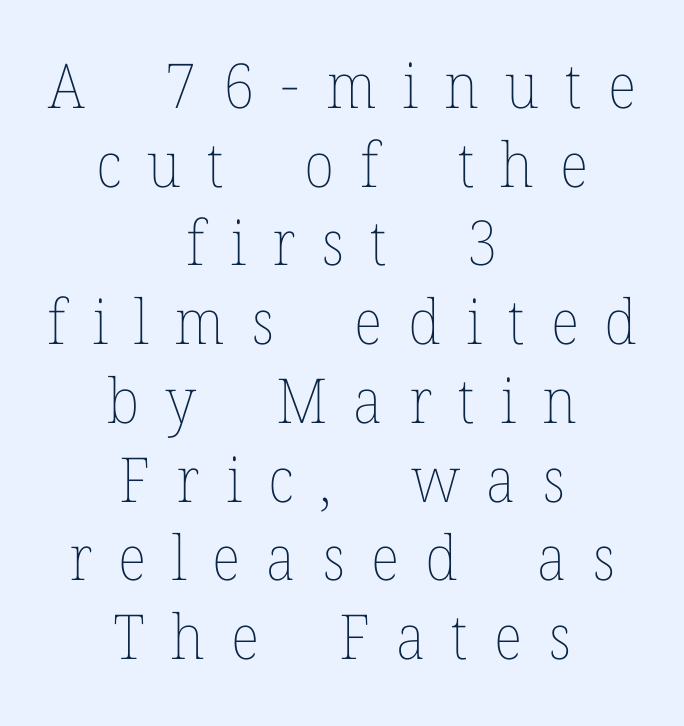
Q: Is the text bold? A: No.
Q: Is the text italic (slanted)? A: No, it is upright.
Q: Is the text underlined? A: No.
Q: How is the paragraph aligned? A: Centered.
Q: Is the spacing between letters normal or unusually wide? A: Unusually wide.
Q: Is the spacing between lines tight, normal or loose? A: Normal.
Q: Width (condensed, normal, or wide)? A: Normal.
Q: Stroke contrast? A: Low.
Q: x-height? A: Medium.
Q: Monospaced? A: No.
